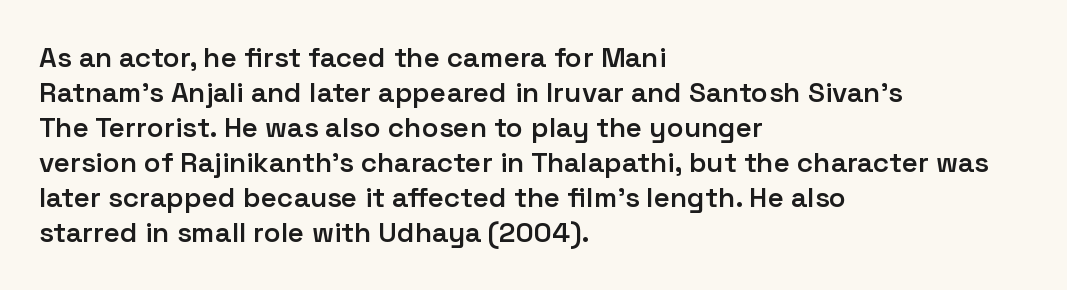
Q: Is the text bold? A: Semi-bold.
Q: Is the text italic (slanted)? A: No, it is upright.
Q: Is the typeface a serif or a sans-serif typeface? A: Sans-serif.
Q: Is the text underlined? A: No.
Q: How is the paragraph aligned? A: Left-aligned.
Q: Is the spacing between letters normal or unusually wide? A: Normal.
Q: Is the spacing between lines tight, normal or loose? A: Normal.
Q: Width (condensed, normal, or wide)? A: Normal.
Q: Stroke contrast? A: Low.
Q: x-height? A: Medium.
Q: Monospaced? A: No.
